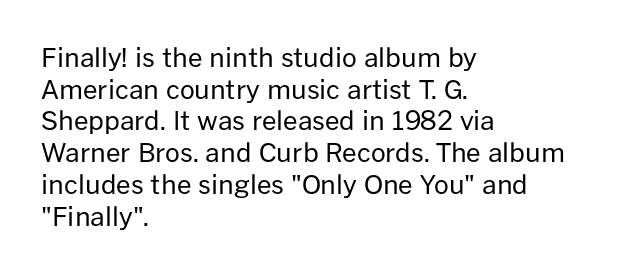
The image shows 26 px text type, upright; set left-aligned, line spacing 1.22x, normal letter spacing, not underlined.
